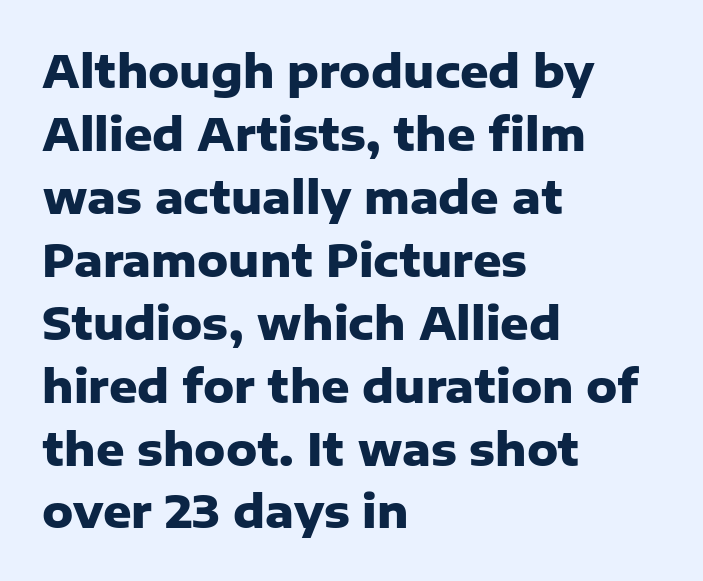
The image shows 44 px heavy sans-serif type, upright; set left-aligned, normal line spacing (1.43x), normal letter spacing, not underlined; low stroke contrast and a medium x-height.
